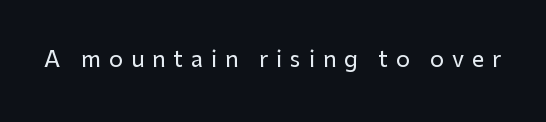
The image shows 22 px text type, upright; set unusually wide letter spacing (+0.36 em), not underlined.
